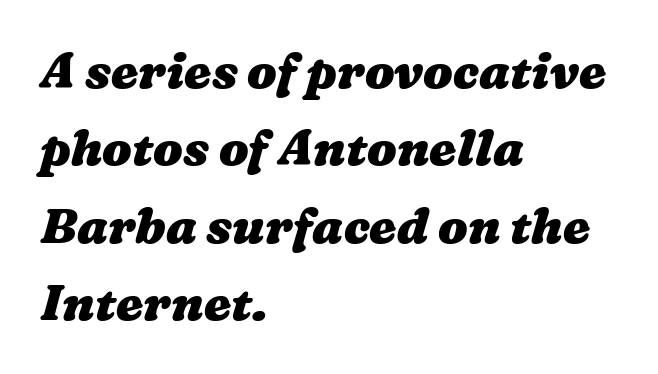
Pretty heavy lettering here — definitely bold. These lines are rendered in a variable-pitch font. The ragged edge is on the right, which tells us the setting is flush left. Caption: standard tracking, unaltered. Normally led — the rows are evenly, conventionally spaced. A clean baseline with only descenders dipping below it.
